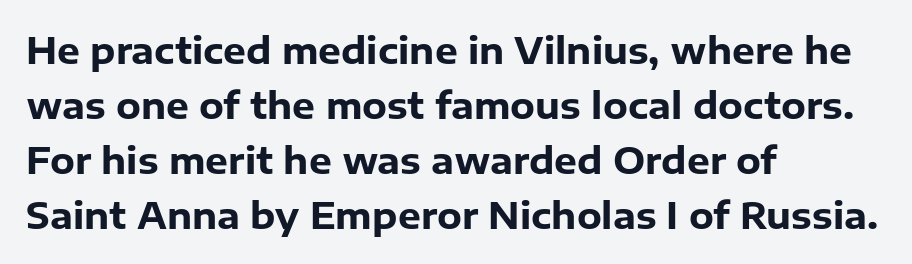
Q: Is the text bold? A: Yes.
Q: Is the text italic (slanted)? A: No, it is upright.
Q: Is the typeface a serif or a sans-serif typeface? A: Sans-serif.
Q: Is the text underlined? A: No.
Q: How is the paragraph aligned? A: Left-aligned.
Q: Is the spacing between letters normal or unusually wide? A: Normal.
Q: Is the spacing between lines tight, normal or loose? A: Normal.
Q: Width (condensed, normal, or wide)? A: Normal.
Q: Stroke contrast? A: Low.
Q: x-height? A: Medium.
Q: Monospaced? A: No.
